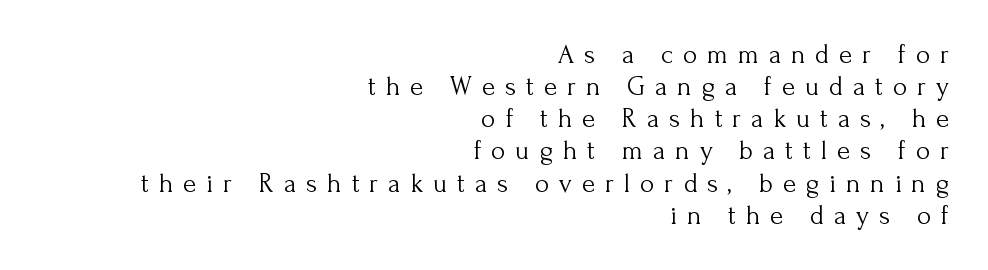
The image shows 27 px text type, upright; set right-aligned, line spacing 1.19x, unusually wide letter spacing (+0.37 em), not underlined.
